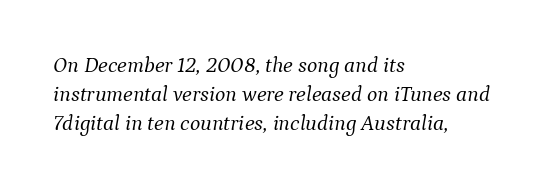
Q: Is the text bold? A: No.
Q: Is the text italic (slanted)? A: Yes, it leans right by about 9 degrees.
Q: Is the text underlined? A: No.
Q: How is the paragraph aligned? A: Left-aligned.
Q: Is the spacing between letters normal or unusually wide? A: Normal.
Q: Is the spacing between lines tight, normal or loose? A: Normal.
